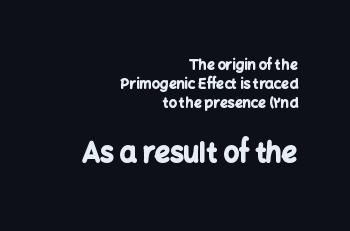
Q: Is the text bold? A: Yes.
Q: Is the text italic (slanted)? A: No, it is upright.
Q: Is the text underlined? A: No.
Q: How is the paragraph aligned? A: Right-aligned.
Q: Is the spacing between letters normal or unusually wide? A: Normal.
Q: Is the spacing between lines tight, normal or loose? A: Normal.
Q: Which block of text is set in a larger size, the first (top) or the second (bottom)? A: The second (bottom) one.
